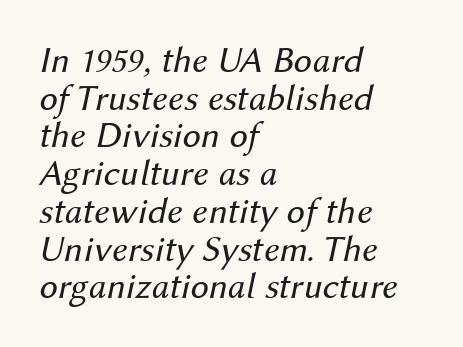
{"italic": "yes", "lean": "right", "slant_degrees": 12, "bold": "no", "weight": "regular", "width": "normal", "stroke_contrast": "medium", "x_height": "medium", "monospaced": "no", "underline": "no", "align": "left", "line_spacing": "tight", "line_spacing_ratio": 1.02, "letter_spacing": "normal", "letter_spacing_em": 0.0, "glyph_px": 37}
